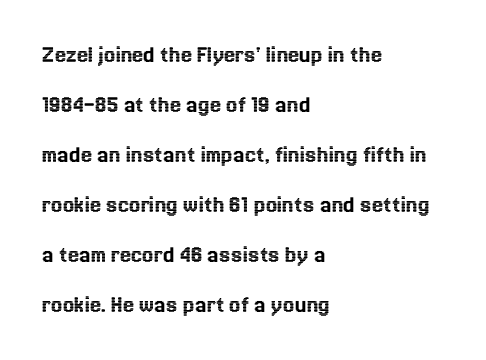
The image shows 25 px text type, upright; set left-aligned, loose line spacing (2.0x), normal letter spacing, not underlined.
